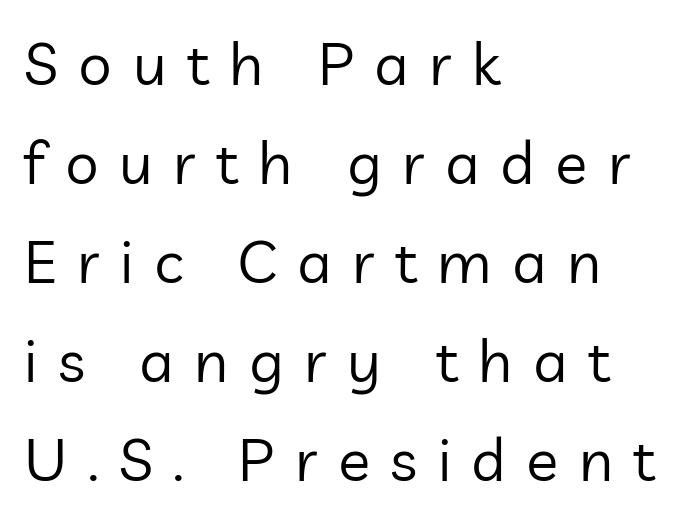
{"serif": "no", "italic": "no", "bold": "no", "weight": "regular", "width": "normal", "stroke_contrast": "low", "x_height": "medium", "monospaced": "no", "underline": "no", "align": "left", "line_spacing": "normal", "line_spacing_ratio": 1.65, "letter_spacing": "wide", "letter_spacing_em": 0.34, "glyph_px": 60}
